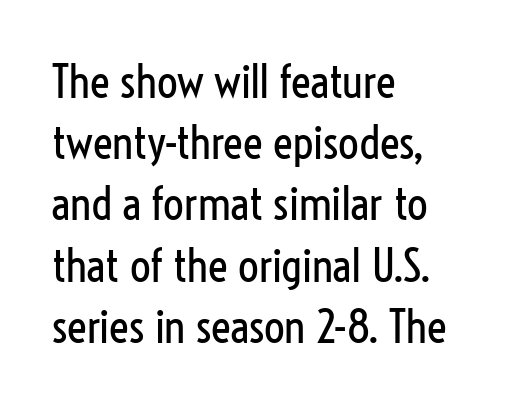
Q: Is the text bold? A: No.
Q: Is the text italic (slanted)? A: No, it is upright.
Q: Is the typeface a serif or a sans-serif typeface? A: Sans-serif.
Q: Is the text underlined? A: No.
Q: How is the paragraph aligned? A: Left-aligned.
Q: Is the spacing between letters normal or unusually wide? A: Normal.
Q: Is the spacing between lines tight, normal or loose? A: Normal.
Q: Width (condensed, normal, or wide)? A: Condensed.
Q: Stroke contrast? A: Low.
Q: x-height? A: Medium.
Q: Monospaced? A: No.
